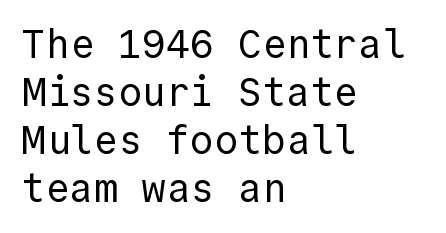
The image shows 40 px regular-weight sans-serif type, upright, monospaced; set left-aligned, line spacing 1.2x, normal letter spacing, not underlined; a medium x-height.
